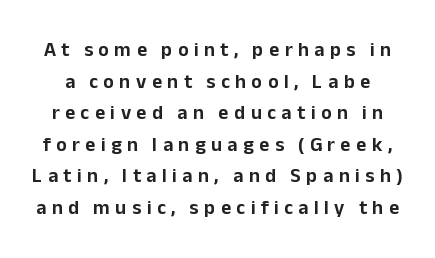
Bare-footed words on every line. Glyph-to-glyph distance is far greater than everyday printed text. Regarding leading, the lines here are spaced in the standard way. Rendered with straight, roman letterforms.
